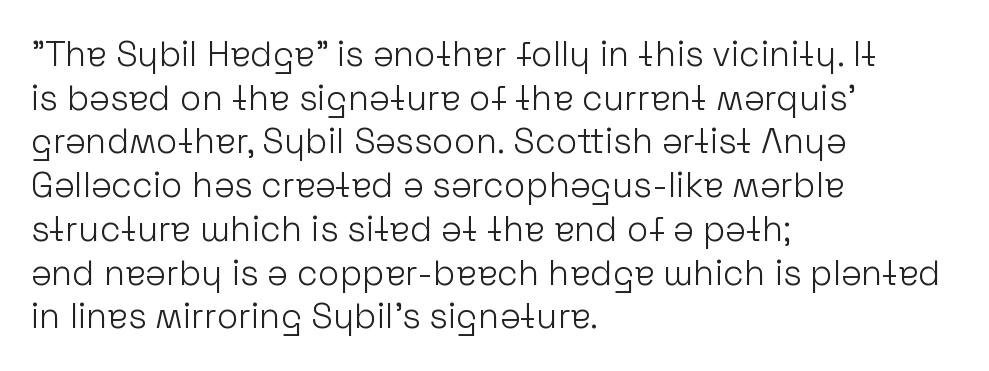
{"serif": "no", "italic": "no", "bold": "no", "weight": "light", "width": "normal", "stroke_contrast": "low", "x_height": "medium", "monospaced": "no", "underline": "no", "align": "left", "line_spacing": "normal", "line_spacing_ratio": 1.25, "letter_spacing": "normal", "letter_spacing_em": 0.0, "glyph_px": 35}
